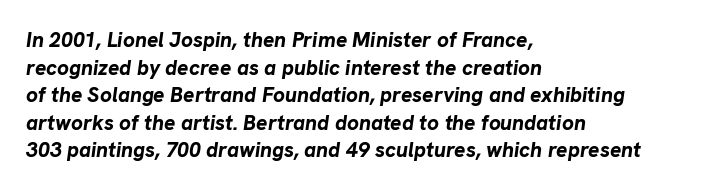
The image shows 21 px bold type, italic (leaning right); set left-aligned, normal line spacing (1.31x), normal letter spacing, not underlined.
